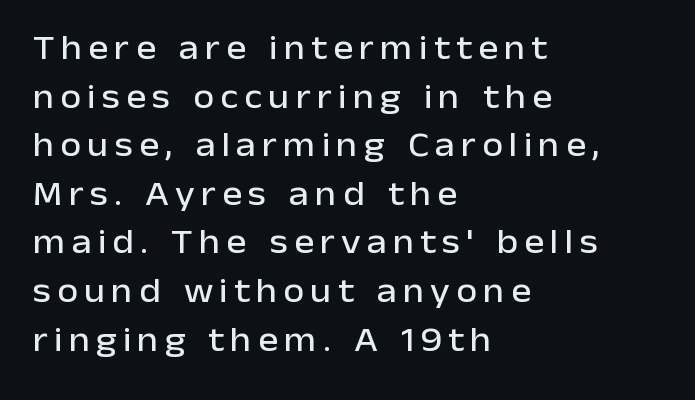
The image shows 34 px sans-serif type, upright; set left-aligned, normal line spacing (1.43x), not underlined; low stroke contrast and a medium x-height.
